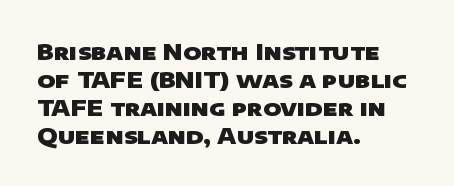
The image shows 22 px bold type; set left-aligned, normal line spacing (1.27x), normal letter spacing, not underlined.
